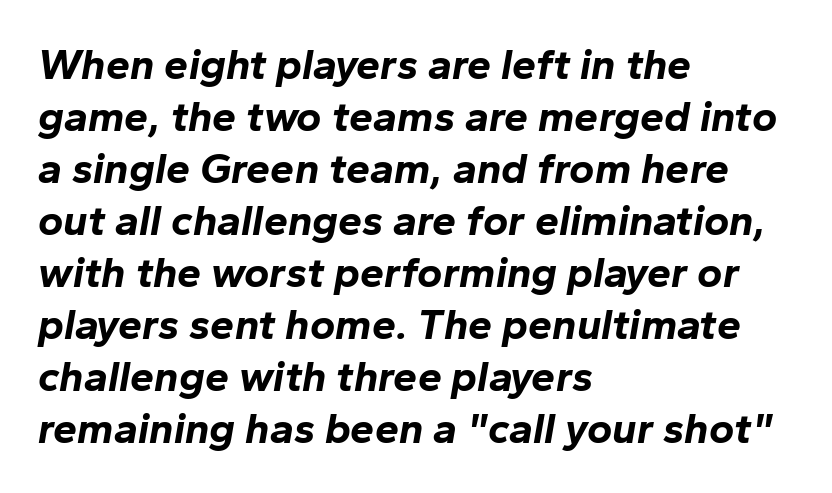
Q: Is the text bold? A: Yes.
Q: Is the text italic (slanted)? A: Yes, it leans right by about 10 degrees.
Q: Is the text underlined? A: No.
Q: How is the paragraph aligned? A: Left-aligned.
Q: Is the spacing between letters normal or unusually wide? A: Normal.
Q: Width (condensed, normal, or wide)? A: Normal.
Q: Stroke contrast? A: Low.
Q: x-height? A: Medium.
Q: Monospaced? A: No.
